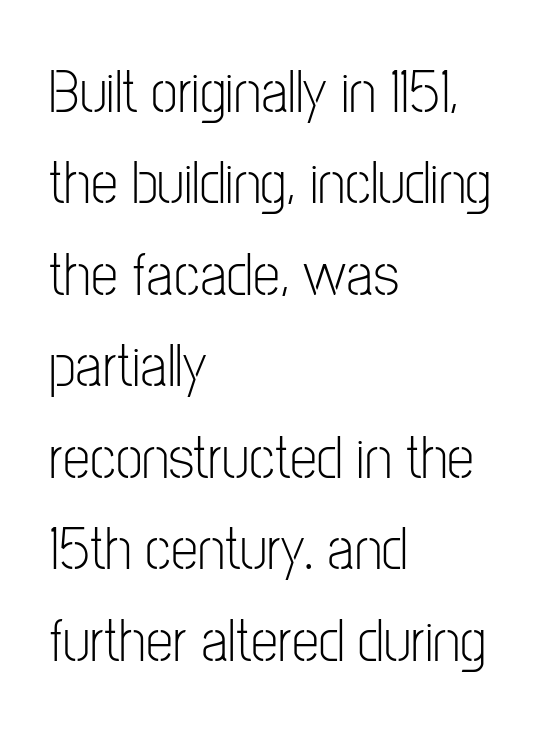
The image shows 61 px light, condensed sans-serif type, upright; set left-aligned, normal line spacing (1.5x), normal letter spacing, not underlined; low stroke contrast and a medium x-height.
